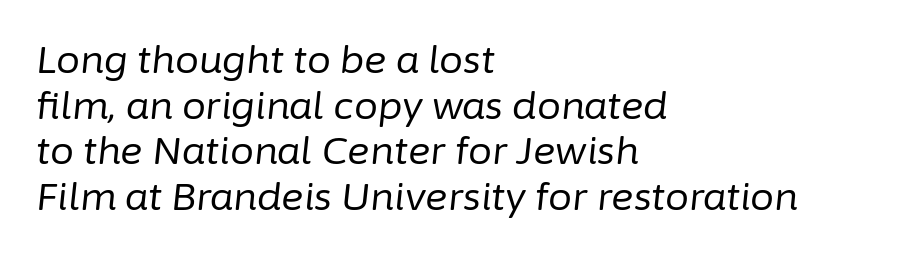
The image shows 38 px regular-weight type, italic (leaning right); set left-aligned, line spacing 1.2x, normal letter spacing, not underlined; low stroke contrast and a medium x-height.
